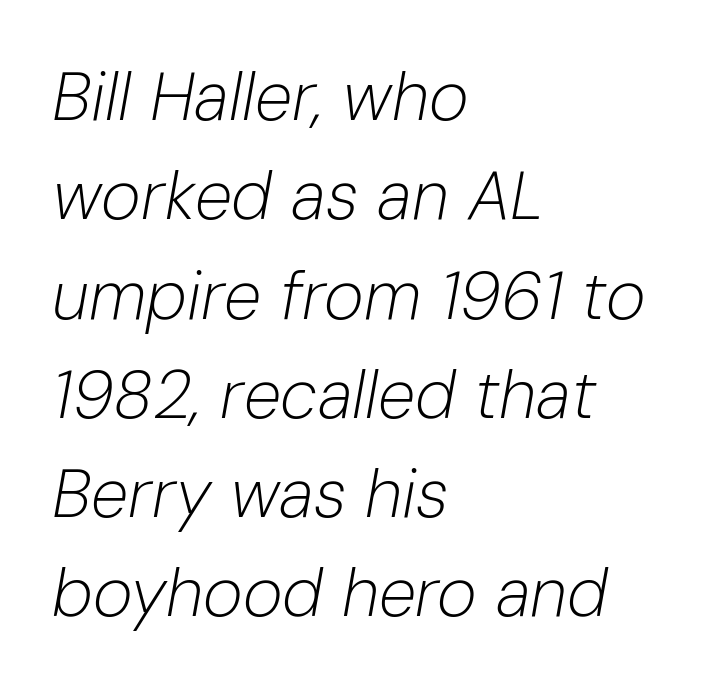
The lettering tilts uniformly, giving the passage an italic look. In terms of letterspacing, this is plain default setting. Character widths vary here, with narrow letters taking less room than wide ones. A typesetter would call this leading conventional body-copy spacing. Quick note: underline off.
